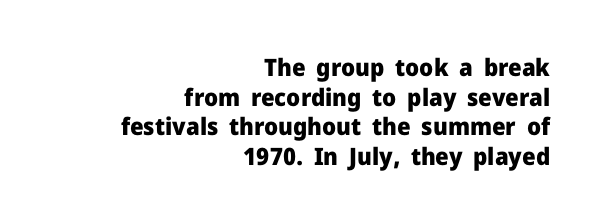
Q: Is the text bold? A: Yes.
Q: Is the text italic (slanted)? A: No, it is upright.
Q: Is the text underlined? A: No.
Q: How is the paragraph aligned? A: Right-aligned.
Q: Is the spacing between letters normal or unusually wide? A: Normal.
